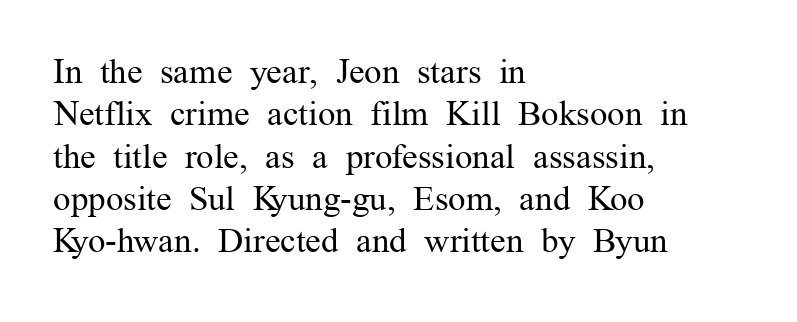
{"serif": "yes", "italic": "no", "bold": "no", "weight": "regular", "width": "normal", "stroke_contrast": "medium", "x_height": "medium", "monospaced": "no", "underline": "no", "align": "left", "line_spacing_ratio": 1.21, "letter_spacing": "normal", "letter_spacing_em": 0.0, "glyph_px": 35}
